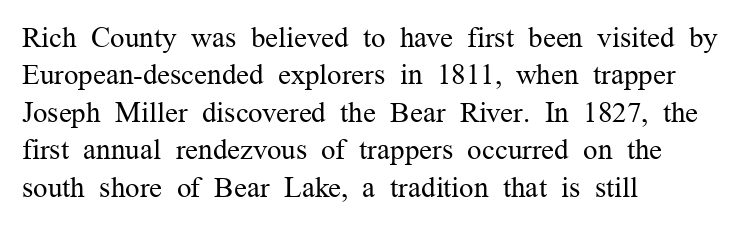
The rag falls on the right side of this text block. Successive baselines arrive at the customary interval. A typesetter would call this proportional, since set widths differ per character. No extra tracking has been applied to these lines. Underline: absent. This sample uses an upright cut, with every glyph sitting square on the baseline.
